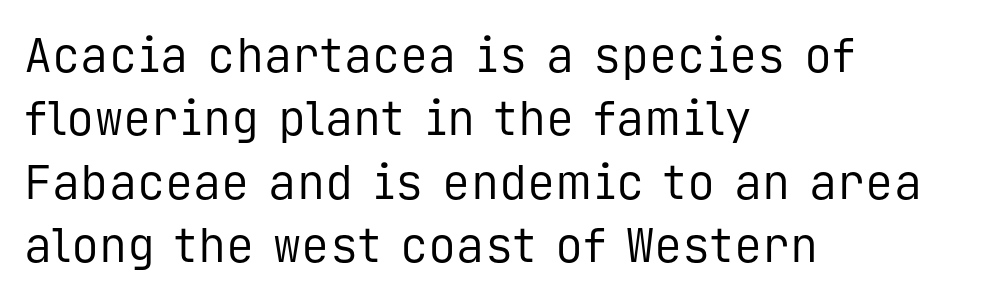
Q: Is the text bold? A: No.
Q: Is the text italic (slanted)? A: No, it is upright.
Q: Is the typeface a serif or a sans-serif typeface? A: Sans-serif.
Q: Is the text underlined? A: No.
Q: How is the paragraph aligned? A: Left-aligned.
Q: Is the spacing between letters normal or unusually wide? A: Normal.
Q: Is the spacing between lines tight, normal or loose? A: Normal.
Q: Width (condensed, normal, or wide)? A: Normal.
Q: Stroke contrast? A: Low.
Q: x-height? A: Medium.
Q: Monospaced? A: Yes.
